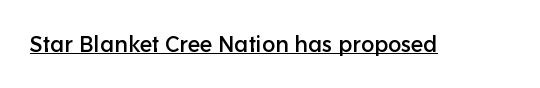
The image shows 22 px text type, upright; set normal letter spacing, underlined.
